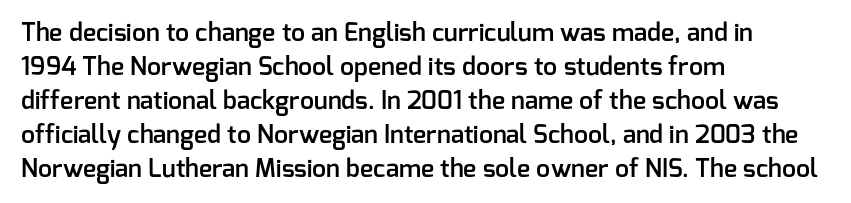
Do the letters lean? They stand straight. Set as a demibold, roughly 600 on the weight scale. Interline gaps are of average width in this sample. Has an underline been added? It has not. In CSS terms this would be text-align: left. The passage shown has conventional tracking throughout.
